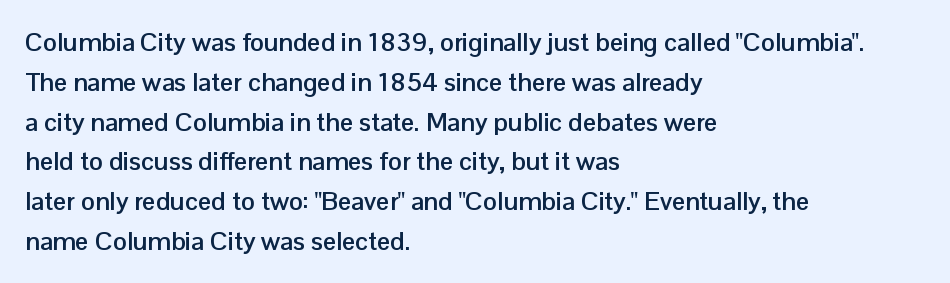
Plenty of ink on the page — the face is bold. Vertical spacing — default. Descenders hang freely into open space. All the whitespace from short lines collects on the right. This rendering leaves character spacing at its baseline value. Do the letters lean? They stand straight.
